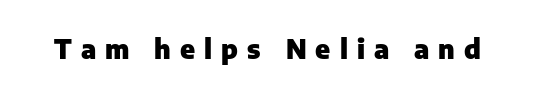
The image shows 26 px bold type, upright; set unusually wide letter spacing (+0.35 em), not underlined.
